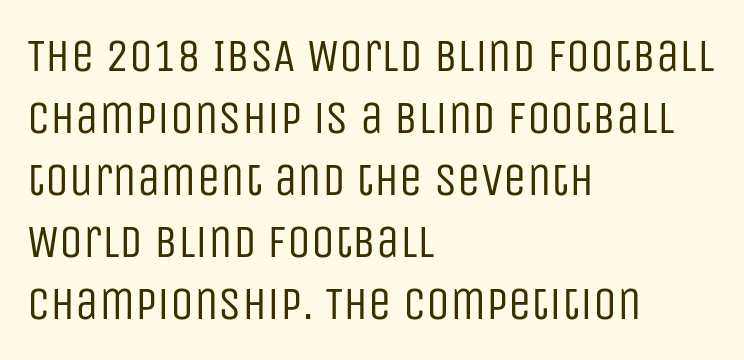
{"serif": "no", "italic": "no", "bold": "no", "weight": "regular", "width": "condensed", "stroke_contrast": "low", "x_height": "large", "monospaced": "no", "underline": "no", "align": "left", "line_spacing": "normal", "line_spacing_ratio": 1.32, "letter_spacing": "normal", "letter_spacing_em": 0.0, "glyph_px": 47}
